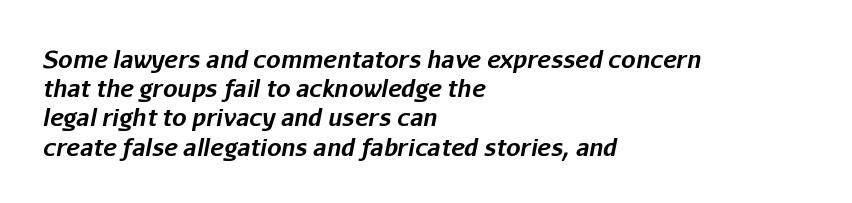
The image shows 23 px bold type, italic (leaning right); set left-aligned, normal line spacing (1.27x), normal letter spacing, not underlined.
